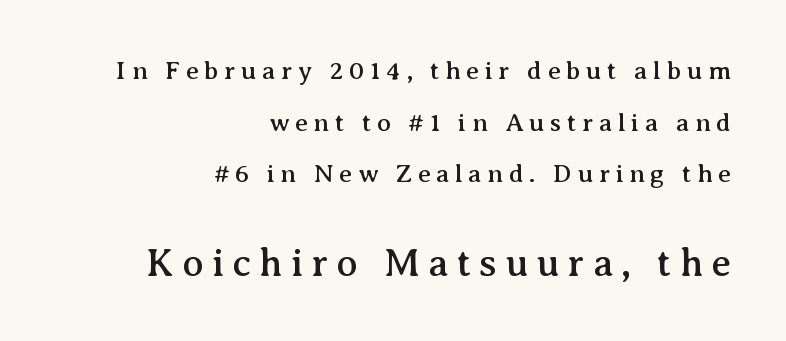
{"serif": "yes", "italic": "no", "width": "normal", "stroke_contrast": "medium", "x_height": "medium", "monospaced": "no", "underline": "no", "align": "right", "line_spacing": "loose", "line_spacing_ratio": 1.99, "letter_spacing": "wide", "letter_spacing_em": 0.21, "larger_block": "second", "size_ratio": 1.5, "glyph_px": 39}
